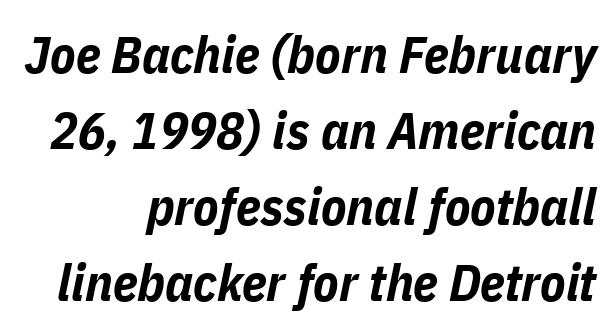
{"italic": "yes", "lean": "right", "slant_degrees": 11, "bold": "yes", "weight": "bold", "width": "condensed", "stroke_contrast": "low", "x_height": "medium", "monospaced": "no", "underline": "no", "line_spacing": "normal", "line_spacing_ratio": 1.46, "letter_spacing": "normal", "letter_spacing_em": 0.0, "glyph_px": 52}
